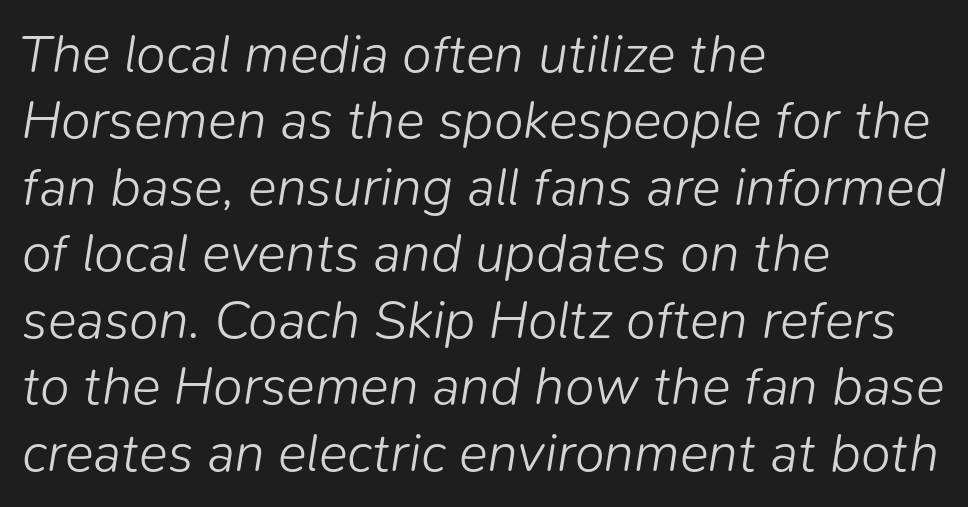
Each letter keeps its own natural width here, so spacing adapts to shape. Is the block centered? No — it sits flush against the left margin. The strokes carry an ordinary text weight at most. The foot of each line stays bare and open. Each word holds together tightly as a unit, with standard inter-letter gaps. The text carries the slant typical of an italic or oblique font.
